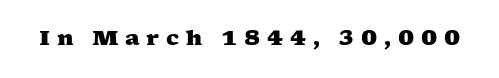
The image shows 21 px bold type; set unusually wide letter spacing (+0.32 em), not underlined.
